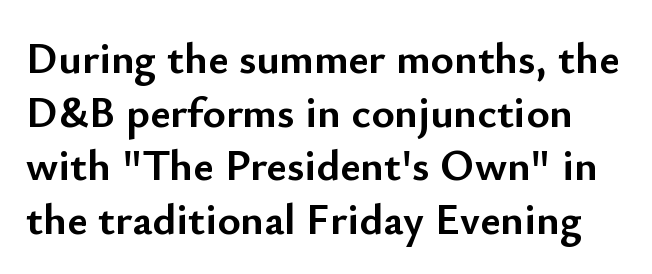
{"serif": "no", "italic": "no", "bold": "yes", "weight": "semibold", "width": "normal", "stroke_contrast": "low", "x_height": "small", "monospaced": "no", "underline": "no", "line_spacing_ratio": 1.22, "letter_spacing": "normal", "letter_spacing_em": 0.0, "glyph_px": 44}
